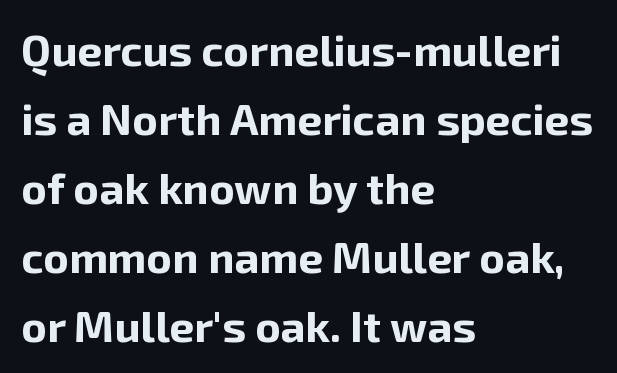
{"serif": "no", "italic": "no", "bold": "yes", "weight": "bold", "width": "normal", "stroke_contrast": "low", "x_height": "medium", "monospaced": "no", "underline": "no", "align": "left", "line_spacing": "normal", "line_spacing_ratio": 1.57, "letter_spacing": "normal", "letter_spacing_em": 0.0, "glyph_px": 44}
